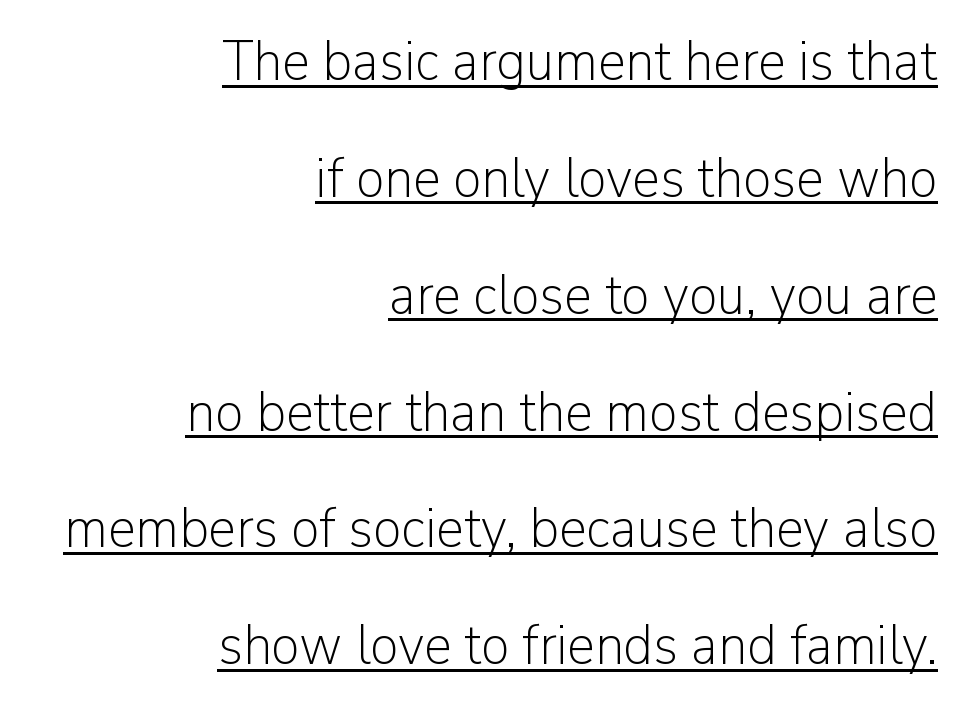
The image shows 57 px light sans-serif type, upright; set right-aligned, loose line spacing (2.05x), normal letter spacing, underlined; low stroke contrast and a medium x-height.
